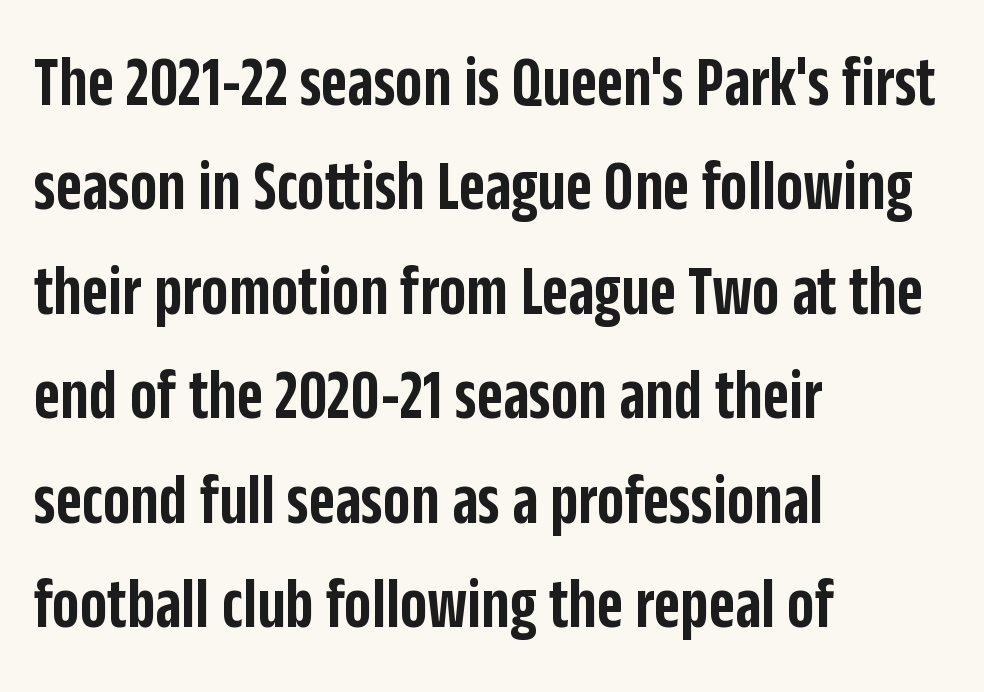
Q: Is the text bold? A: Semi-bold.
Q: Is the text italic (slanted)? A: No, it is upright.
Q: Is the typeface a serif or a sans-serif typeface? A: Sans-serif.
Q: Is the text underlined? A: No.
Q: How is the paragraph aligned? A: Left-aligned.
Q: Is the spacing between letters normal or unusually wide? A: Normal.
Q: Is the spacing between lines tight, normal or loose? A: Normal.
Q: Width (condensed, normal, or wide)? A: Condensed.
Q: Stroke contrast? A: Low.
Q: x-height? A: Large.
Q: Monospaced? A: No.
